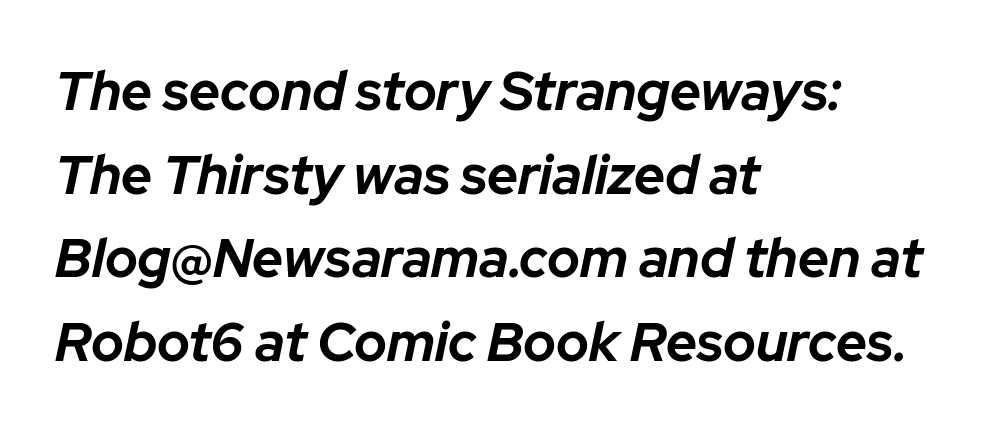
{"italic": "yes", "lean": "right", "slant_degrees": 12, "bold": "yes", "weight": "bold", "width": "normal", "stroke_contrast": "low", "x_height": "medium", "monospaced": "no", "underline": "no", "align": "left", "line_spacing": "normal", "line_spacing_ratio": 1.55, "letter_spacing": "normal", "letter_spacing_em": 0.0, "glyph_px": 54}
